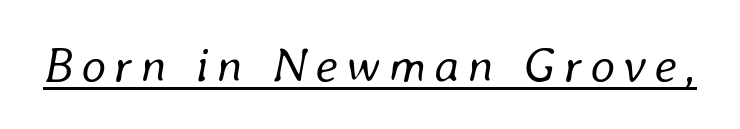
Q: Is the text bold? A: No.
Q: Is the text italic (slanted)? A: Yes, it leans right by about 8 degrees.
Q: Is the text underlined? A: Yes.
Q: Width (condensed, normal, or wide)? A: Normal.
Q: Stroke contrast? A: Low.
Q: x-height? A: Medium.
Q: Monospaced? A: No.
